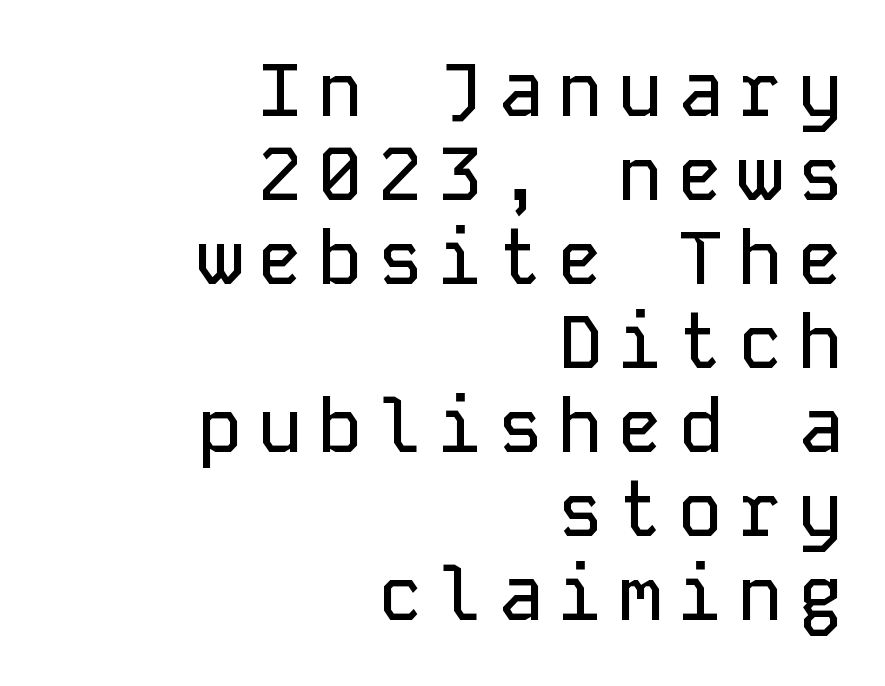
The image shows 75 px sans-serif type, upright, monospaced; set right-aligned, tight line spacing (1.12x), unusually wide letter spacing (+0.2 em), not underlined; low stroke contrast and a medium x-height.
